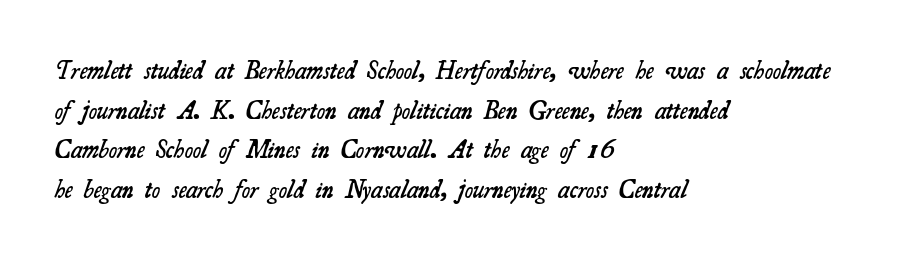
Q: Is the text bold? A: Semi-bold.
Q: Is the text underlined? A: No.
Q: How is the paragraph aligned? A: Left-aligned.
Q: Is the spacing between letters normal or unusually wide? A: Normal.
Q: Is the spacing between lines tight, normal or loose? A: Normal.
